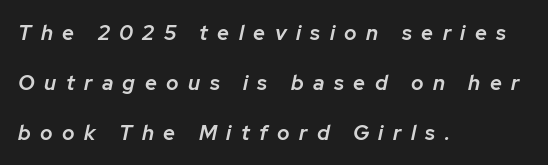
Q: Is the text bold? A: Semi-bold.
Q: Is the text italic (slanted)? A: Yes, it leans right by about 12 degrees.
Q: Is the text underlined? A: No.
Q: How is the paragraph aligned? A: Left-aligned.
Q: Is the spacing between letters normal or unusually wide? A: Unusually wide.
Q: Is the spacing between lines tight, normal or loose? A: Loose.
